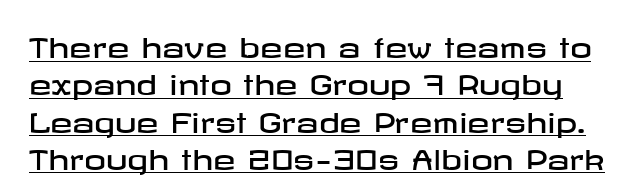
The image shows 27 px text type, upright; set normal line spacing (1.38x), normal letter spacing, underlined.
